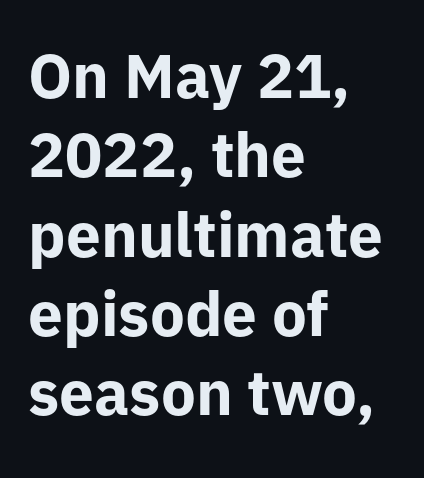
{"serif": "no", "italic": "no", "bold": "yes", "weight": "bold", "width": "normal", "stroke_contrast": "low", "x_height": "medium", "monospaced": "no", "underline": "no", "align": "left", "line_spacing": "normal", "line_spacing_ratio": 1.28, "letter_spacing": "normal", "letter_spacing_em": 0.0, "glyph_px": 62}
